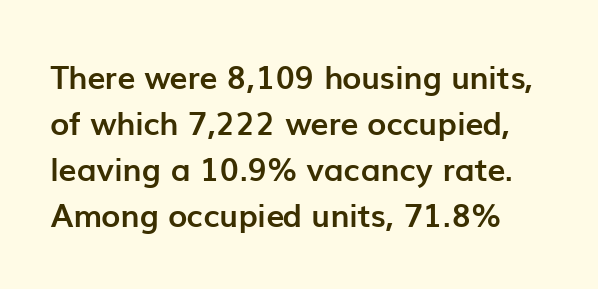
{"serif": "no", "italic": "no", "bold": "yes", "weight": "semibold", "width": "normal", "stroke_contrast": "low", "x_height": "medium", "monospaced": "no", "underline": "no", "line_spacing": "normal", "line_spacing_ratio": 1.44, "letter_spacing": "normal", "letter_spacing_em": 0.0, "glyph_px": 32}
